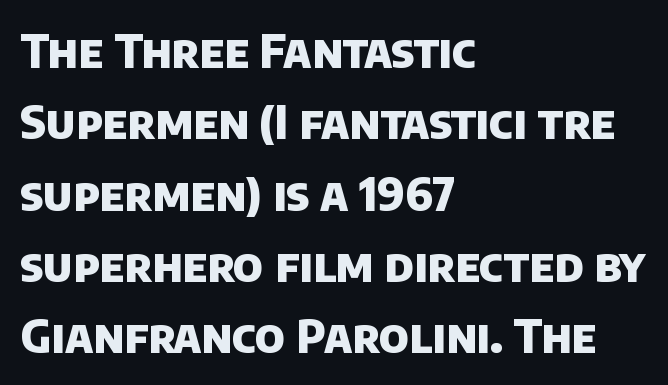
{"serif": "no", "bold": "yes", "weight": "heavy", "width": "normal", "stroke_contrast": "low", "x_height": "large", "monospaced": "no", "underline": "no", "align": "left", "line_spacing": "normal", "line_spacing_ratio": 1.55, "letter_spacing": "normal", "letter_spacing_em": 0.0, "glyph_px": 46}
